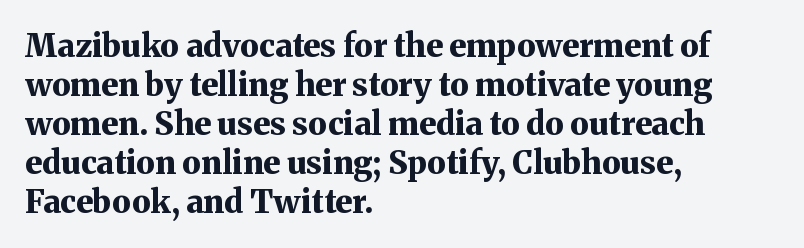
Default kerning and tracking; the words read as compact shapes. Is the block centered? No — it sits flush against the left margin. Unlike italic type, these characters show no tilt at all. The letters advance in unequal steps, a hallmark of proportional type. Notice how thick the strokes are: this is what a full bold looks like. The area under the type is left untouched.
